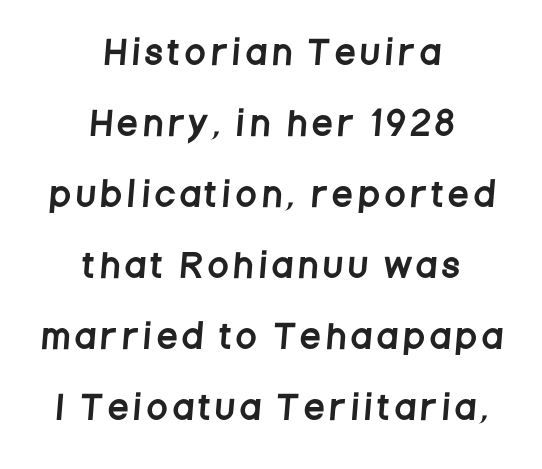
Is this a fixed-width face? No — the glyphs have proportional, varying widths. You could fit nearly another row in the gap between these rows. In terms of letterform style, serifs are entirely absent. These lines have a slow, spaced-out rhythm from letter to letter. A centered setting, common on invitations and titles, is used for this passage.
